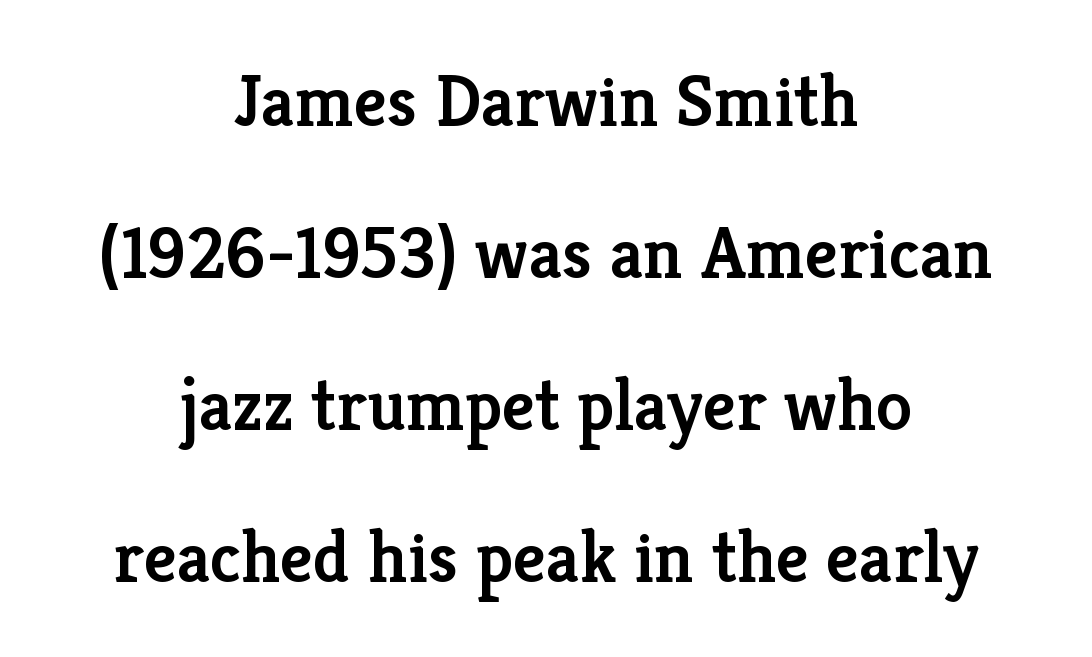
The image shows 73 px semibold serif type, upright; set centered, loose line spacing (2.08x), normal letter spacing, not underlined; low stroke contrast and a medium x-height.
